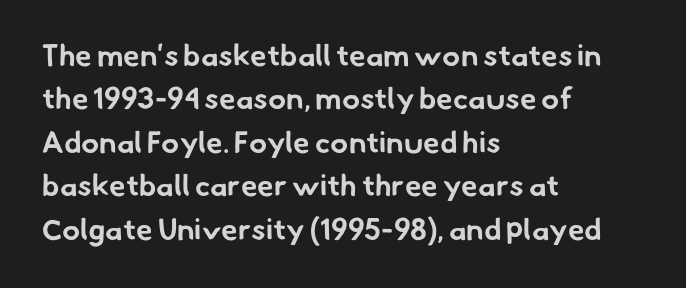
Teacher's note: observe the even left margin — that is flush-left alignment. The line-height multiplier appears to be the usual default. Compared with typical body copy, the letter spacing here is the same. Serifs: no, the terminals of the letterforms are clean. The specimen omits any rule beneath the text block's lines.
